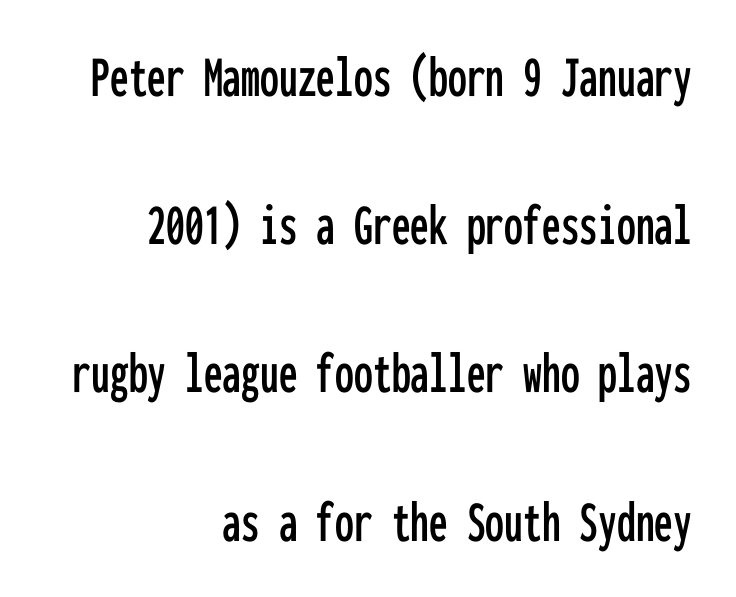
Descenders are the only things crossing below the line. Here the glyphs are tracked normally, forming tight word shapes. Leftover space on each line is placed entirely before the opening word. The letters march in equal steps, a hallmark of fixed-pitch type. Notice how the stems are strictly vertical — no italics here.
